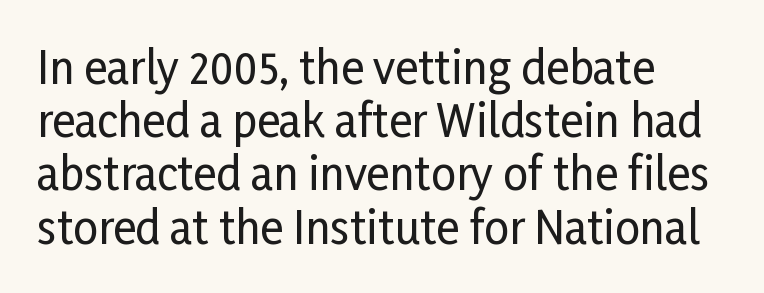
{"serif": "no", "italic": "no", "width": "condensed", "stroke_contrast": "low", "x_height": "medium", "monospaced": "no", "underline": "no", "align": "left", "line_spacing_ratio": 1.21, "letter_spacing": "normal", "letter_spacing_em": 0.0, "glyph_px": 44}
